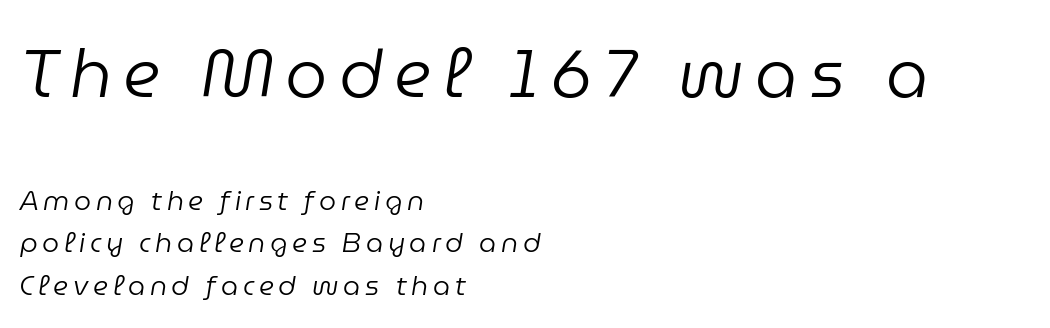
{"italic": "yes", "lean": "right", "slant_degrees": 9, "bold": "no", "weight": "regular", "width": "normal", "stroke_contrast": "low", "x_height": "medium", "monospaced": "no", "underline": "no", "align": "left", "line_spacing": "normal", "line_spacing_ratio": 1.57, "larger_block": "first", "size_ratio": 2.48, "glyph_px": 67}
